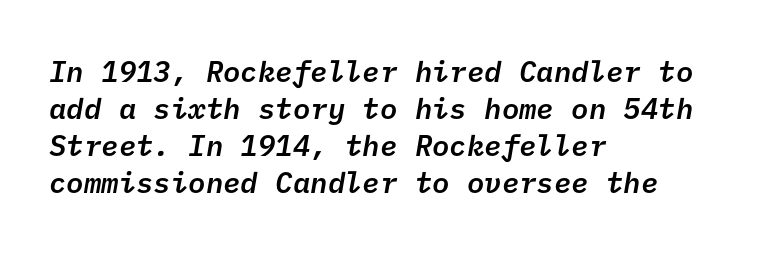
{"serif": "no", "bold": "semi", "weight": "semibold", "width": "normal", "stroke_contrast": "low", "x_height": "medium", "underline": "no", "align": "left", "line_spacing": "normal", "line_spacing_ratio": 1.28, "letter_spacing": "normal", "letter_spacing_em": 0.0, "glyph_px": 29}
